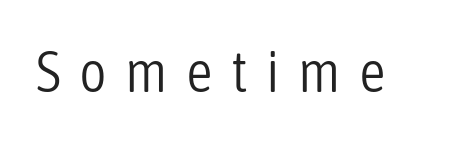
The image shows 59 px light, condensed sans-serif type, upright; set unusually wide letter spacing (+0.31 em), not underlined; low stroke contrast and a medium x-height.
